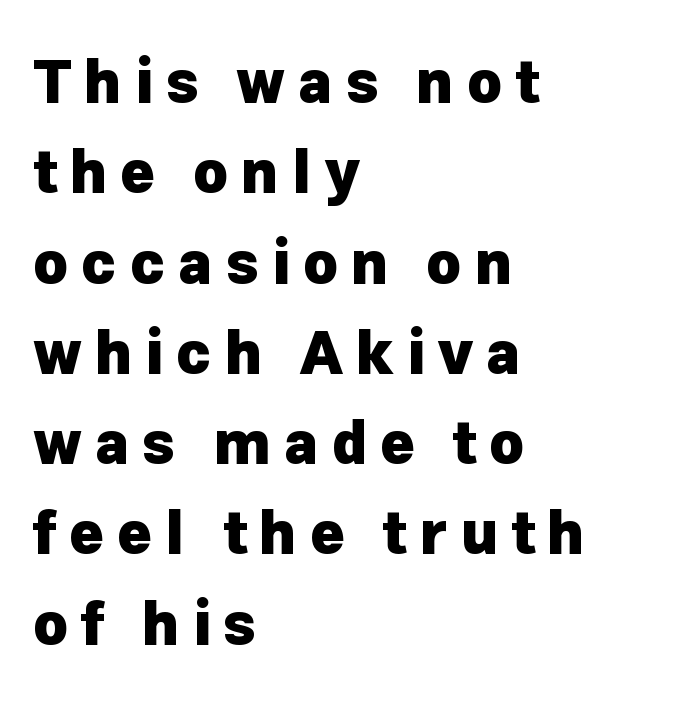
Typographically, this falls in the sans-serif category. Words appear elongated and porous because spacing is wide. Descenders are the only things crossing below the line. It's the straight-up-and-down kind of type.
